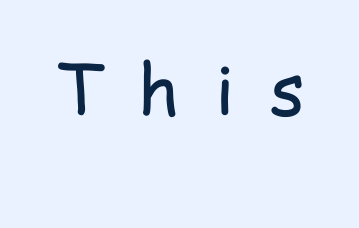
Q: Is the text bold? A: No.
Q: Is the text italic (slanted)? A: No, it is upright.
Q: Is the typeface a serif or a sans-serif typeface? A: Sans-serif.
Q: Is the text underlined? A: No.
Q: Is the spacing between letters normal or unusually wide? A: Unusually wide.
Q: Width (condensed, normal, or wide)? A: Condensed.
Q: Stroke contrast? A: Low.
Q: x-height? A: Medium.
Q: Monospaced? A: No.
